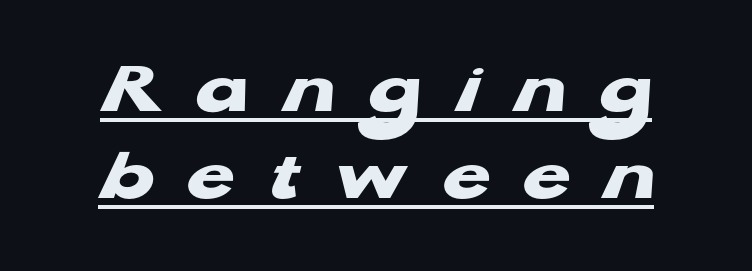
Q: Is the text bold? A: Yes.
Q: Is the typeface a serif or a sans-serif typeface? A: Sans-serif.
Q: Is the text underlined? A: Yes.
Q: Is the spacing between letters normal or unusually wide? A: Unusually wide.
Q: Is the spacing between lines tight, normal or loose? A: Tight.
Q: Width (condensed, normal, or wide)? A: Wide.
Q: Stroke contrast? A: Low.
Q: x-height? A: Medium.
Q: Monospaced? A: No.
